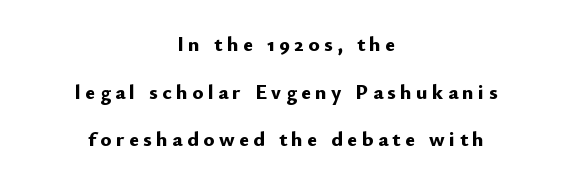
Q: Is the text bold? A: Yes.
Q: Is the text italic (slanted)? A: No, it is upright.
Q: Is the text underlined? A: No.
Q: How is the paragraph aligned? A: Centered.
Q: Is the spacing between letters normal or unusually wide? A: Unusually wide.
Q: Is the spacing between lines tight, normal or loose? A: Loose.
